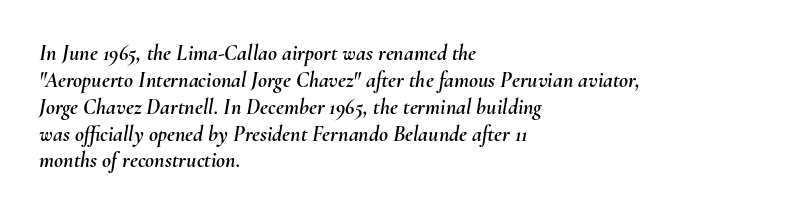
The image shows 22 px text type, italic (leaning right); set left-aligned, line spacing 1.22x, normal letter spacing, not underlined.
